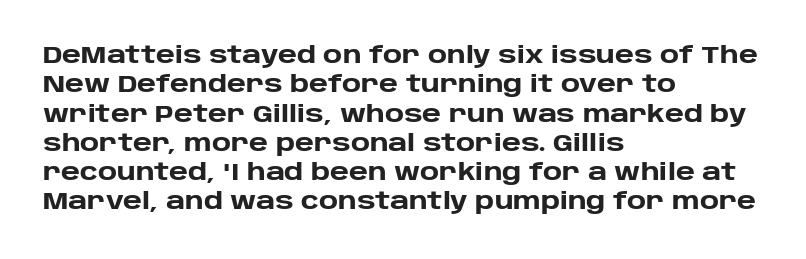
Check the space under the baseline: it is left empty. Words appear dense and cohesive because spacing is normal. Summary of weight: heavy, a full bold. Caption: multi-line text, flush left, ragged right.
